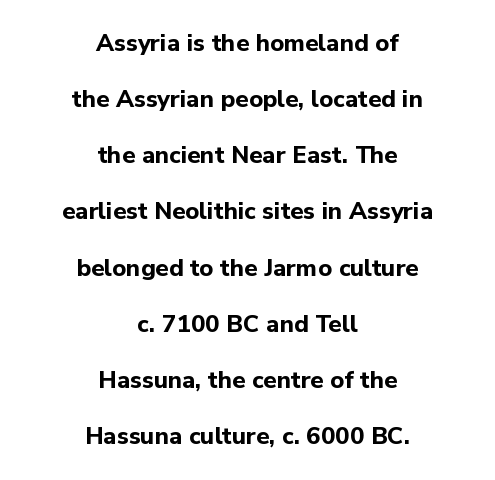
The font's upright variant was chosen for this text. In terms of letterspacing, this is plain default setting. Does the weight exceed regular? Yes, all the way to bold. The typesetter chose a symmetrical, centered arrangement here. Students, observe: this is what heavily led, spacious text looks like. Beneath every word, the page is bare.
